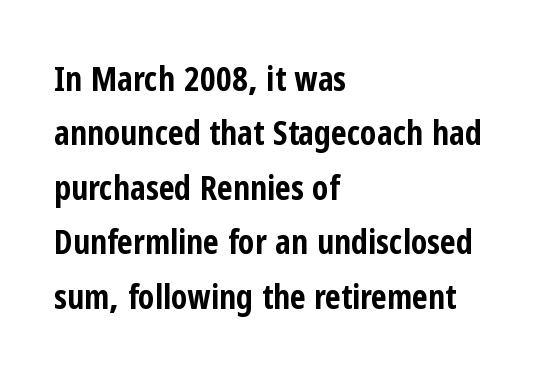
Q: Is the text bold? A: Yes.
Q: Is the text italic (slanted)? A: No, it is upright.
Q: Is the typeface a serif or a sans-serif typeface? A: Sans-serif.
Q: Is the text underlined? A: No.
Q: How is the paragraph aligned? A: Left-aligned.
Q: Is the spacing between letters normal or unusually wide? A: Normal.
Q: Is the spacing between lines tight, normal or loose? A: Normal.
Q: Width (condensed, normal, or wide)? A: Condensed.
Q: Stroke contrast? A: Low.
Q: x-height? A: Medium.
Q: Monospaced? A: No.
